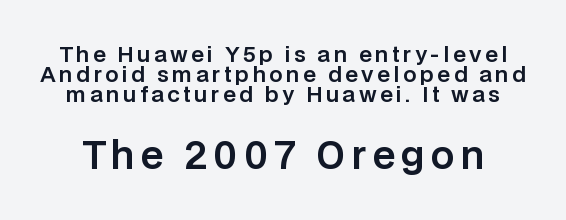
Q: Is the text italic (slanted)? A: No, it is upright.
Q: Is the typeface a serif or a sans-serif typeface? A: Sans-serif.
Q: Is the text underlined? A: No.
Q: Is the spacing between lines tight, normal or loose? A: Tight.
Q: Which block of text is set in a larger size, the first (top) or the second (bottom)? A: The second (bottom) one.
Q: Width (condensed, normal, or wide)? A: Normal.
Q: Stroke contrast? A: Low.
Q: x-height? A: Large.
Q: Monospaced? A: No.
